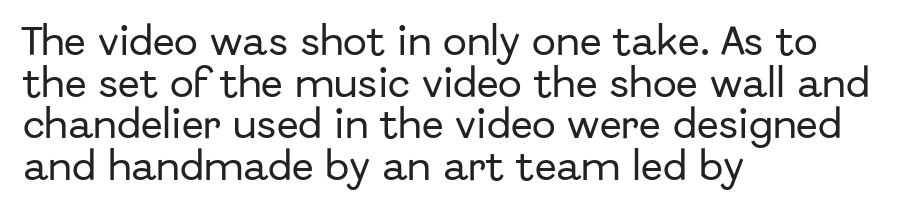
{"serif": "no", "italic": "no", "width": "normal", "stroke_contrast": "low", "x_height": "medium", "monospaced": "no", "underline": "no", "align": "left", "line_spacing": "normal", "line_spacing_ratio": 1.3, "letter_spacing": "normal", "letter_spacing_em": 0.0, "glyph_px": 32}
